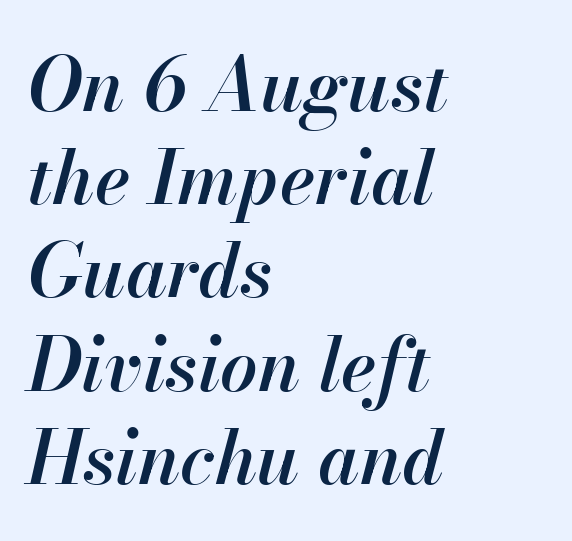
The image shows 74 px semibold type, italic (leaning right); set left-aligned, normal line spacing (1.26x), normal letter spacing, not underlined; high stroke contrast and a small x-height.
